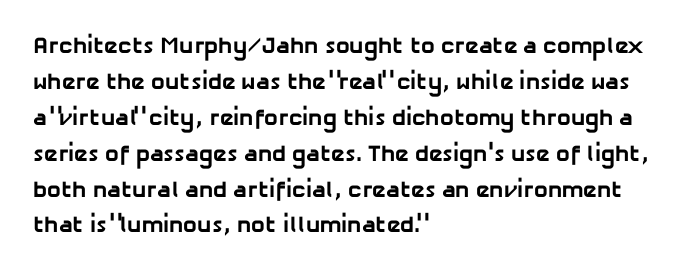
The image shows 23 px bold type; set left-aligned, normal line spacing (1.56x), normal letter spacing, not underlined.
